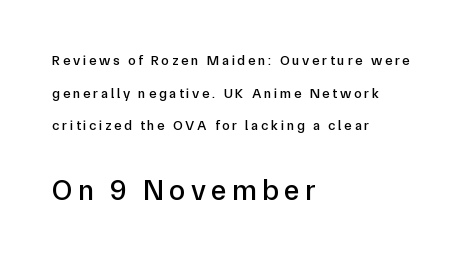
Q: Is the text italic (slanted)? A: No, it is upright.
Q: Is the typeface a serif or a sans-serif typeface? A: Sans-serif.
Q: Is the text underlined? A: No.
Q: How is the paragraph aligned? A: Left-aligned.
Q: Is the spacing between lines tight, normal or loose? A: Loose.
Q: Which block of text is set in a larger size, the first (top) or the second (bottom)? A: The second (bottom) one.
Q: Width (condensed, normal, or wide)? A: Normal.
Q: Stroke contrast? A: Low.
Q: x-height? A: Medium.
Q: Monospaced? A: No.
